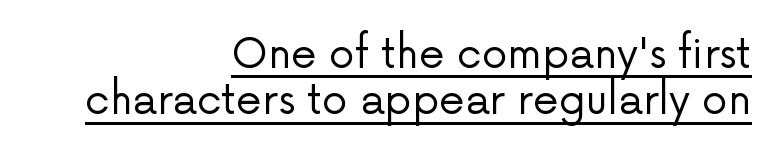
Summary of vertical rhythm: compact, with narrow interline spacing. The face looks like a standard text weight, possibly lighter. The typesetter has applied underlining to the passage shown. Casual observation: everything's shoved over to the right. Here the designer chose a conventional face with non-uniform glyph widths. No italicization has been applied; the sample stays upright.
